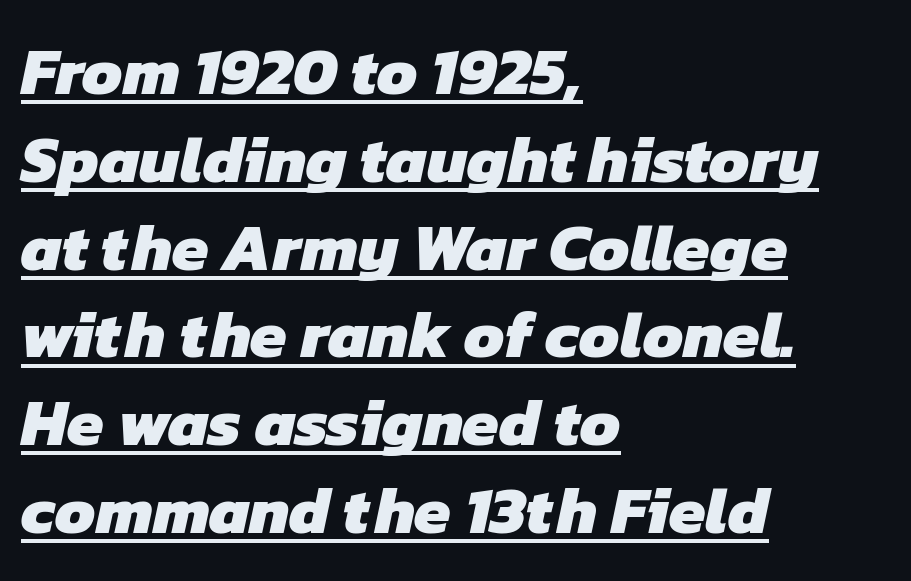
On the weight axis this lands at bold, roughly 700. I'd call this a sans setting — the letters go barefoot. In terms of leading, this rendering sits right in the middle. Letter spacing: default.
